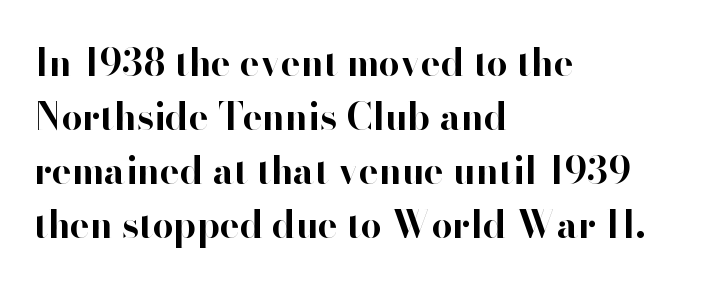
Do the characters align in a grid? No, the font is proportional. The passage shown has conventional tracking throughout. The characters display no serif detailing; their extremities are plain. Strokes here are thick enough to call this a true bold. No italicization has been applied; the sample stays upright. One glance says typical: line gaps are just what's usual.
